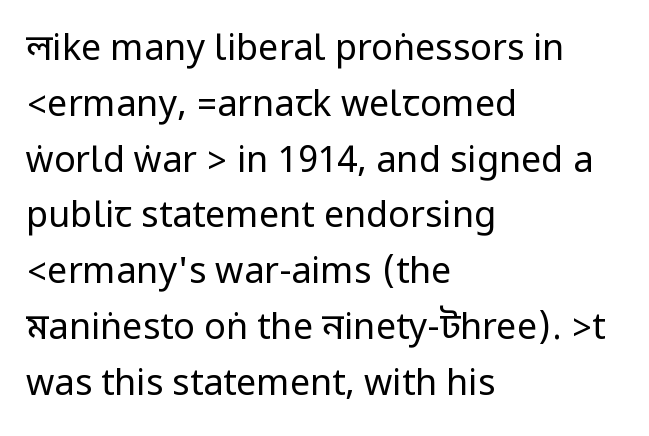
The image shows 36 px regular-weight, condensed sans-serif type, upright; set left-aligned, normal line spacing (1.55x), normal letter spacing, not underlined; low stroke contrast.
